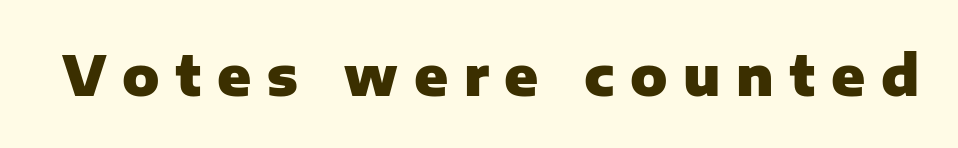
This rendering features lettering with no underline. Note the varied advance widths — an 'i' is clearly narrower than an 'm'. This is heavy type, rendered in bold. Check where the strokes stop: nothing finishes them off — pure sans.
